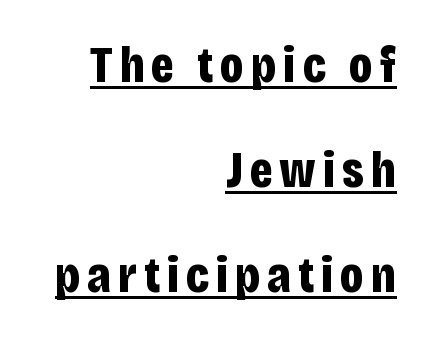
This sample trades compactness for vertical openness between lines. What weight is shown? A full bold with thick strokes. Character widths vary here, with narrow letters taking less room than wide ones. Caption: lettering with a line underneath. The font family rendered here belongs to the sans-serif group. Line endings align vertically; line beginnings do not.
